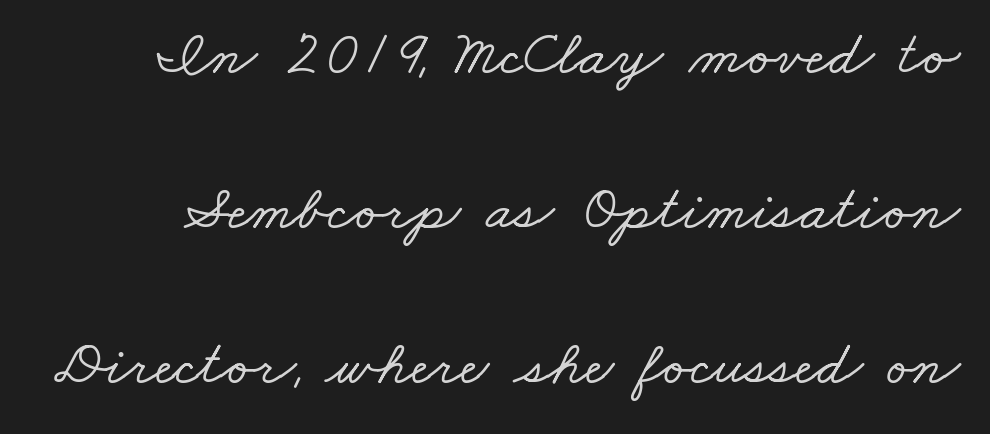
Spacing verdict: proportional, widths tailored to each character. This rendering features lettering with no underline. Students, observe: this is what heavily led, spacious text looks like. Between one letter and the next there's only the usual sliver of space.
